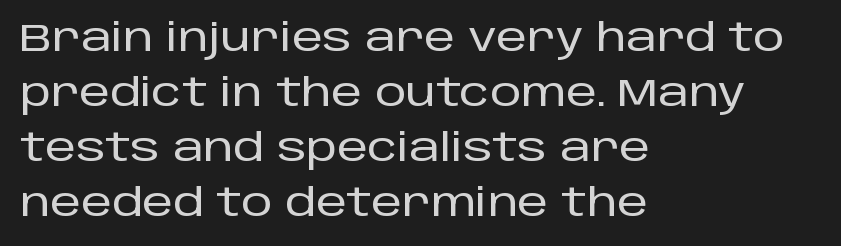
{"serif": "no", "italic": "no", "width": "normal", "stroke_contrast": "low", "x_height": "large", "monospaced": "no", "underline": "no", "align": "left", "line_spacing": "normal", "line_spacing_ratio": 1.41, "letter_spacing": "normal", "letter_spacing_em": 0.0, "glyph_px": 39}
